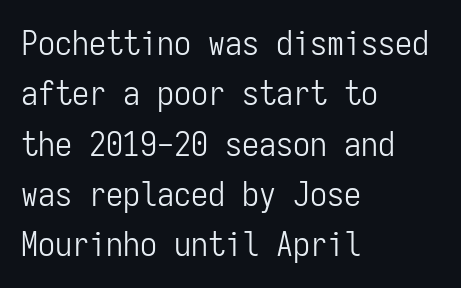
Q: Is the text bold? A: No.
Q: Is the text italic (slanted)? A: No, it is upright.
Q: Is the typeface a serif or a sans-serif typeface? A: Sans-serif.
Q: Is the text underlined? A: No.
Q: How is the paragraph aligned? A: Left-aligned.
Q: Is the spacing between letters normal or unusually wide? A: Normal.
Q: Is the spacing between lines tight, normal or loose? A: Normal.
Q: Width (condensed, normal, or wide)? A: Condensed.
Q: Stroke contrast? A: Low.
Q: x-height? A: Medium.
Q: Monospaced? A: Yes.
